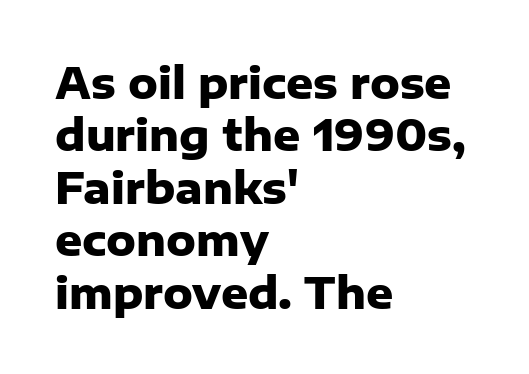
{"serif": "no", "italic": "no", "bold": "yes", "weight": "heavy", "width": "normal", "stroke_contrast": "low", "x_height": "medium", "monospaced": "no", "underline": "no", "align": "left", "line_spacing": "normal", "line_spacing_ratio": 1.25, "letter_spacing": "normal", "letter_spacing_em": 0.0, "glyph_px": 42}
